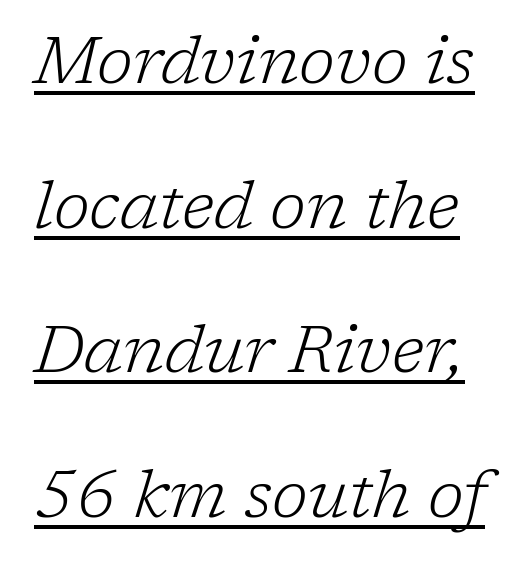
The image shows 66 px light serif type, italic (leaning right); set loose line spacing (2.19x), normal letter spacing, underlined; low stroke contrast and a medium x-height.
